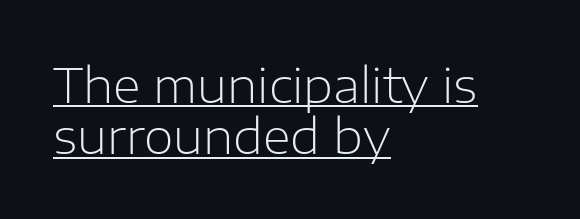
Q: Is the text bold? A: No.
Q: Is the text italic (slanted)? A: No, it is upright.
Q: Is the typeface a serif or a sans-serif typeface? A: Sans-serif.
Q: Is the text underlined? A: Yes.
Q: How is the paragraph aligned? A: Left-aligned.
Q: Is the spacing between letters normal or unusually wide? A: Normal.
Q: Is the spacing between lines tight, normal or loose? A: Tight.
Q: Width (condensed, normal, or wide)? A: Normal.
Q: Stroke contrast? A: Low.
Q: x-height? A: Medium.
Q: Monospaced? A: No.
